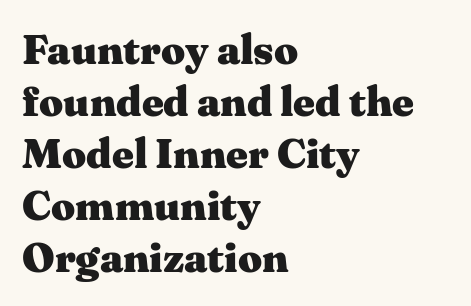
The image shows 42 px heavy, wide serif type, upright; set left-aligned, line spacing 1.24x, normal letter spacing, not underlined; medium stroke contrast and a medium x-height.
